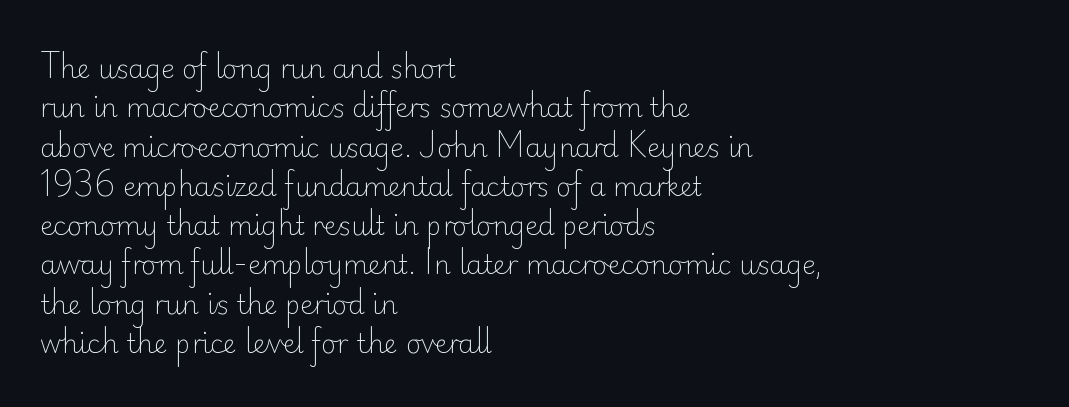
Q: Is the text bold? A: No.
Q: Is the text italic (slanted)? A: No, it is upright.
Q: Is the text underlined? A: No.
Q: How is the paragraph aligned? A: Left-aligned.
Q: Is the spacing between letters normal or unusually wide? A: Normal.
Q: Is the spacing between lines tight, normal or loose? A: Normal.
